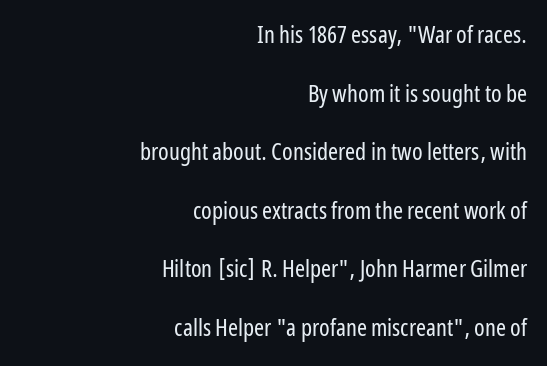
{"italic": "no", "bold": "no", "underline": "no", "align": "right", "line_spacing": "loose", "line_spacing_ratio": 2.44, "letter_spacing": "normal", "letter_spacing_em": 0.0, "glyph_px": 24}
